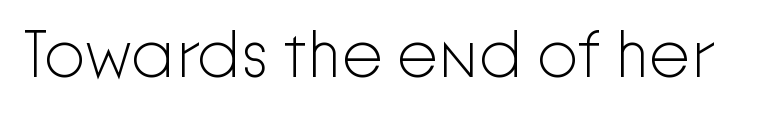
The image shows 66 px light sans-serif type, upright; set normal letter spacing, not underlined; low stroke contrast and a medium x-height.
